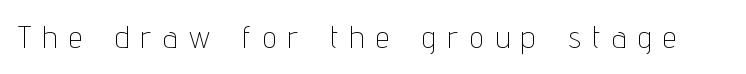
Q: Is the text bold? A: No.
Q: Is the text italic (slanted)? A: No, it is upright.
Q: Is the typeface a serif or a sans-serif typeface? A: Sans-serif.
Q: Is the text underlined? A: No.
Q: Is the spacing between letters normal or unusually wide? A: Unusually wide.
Q: Width (condensed, normal, or wide)? A: Condensed.
Q: Stroke contrast? A: Low.
Q: x-height? A: Medium.
Q: Monospaced? A: No.
